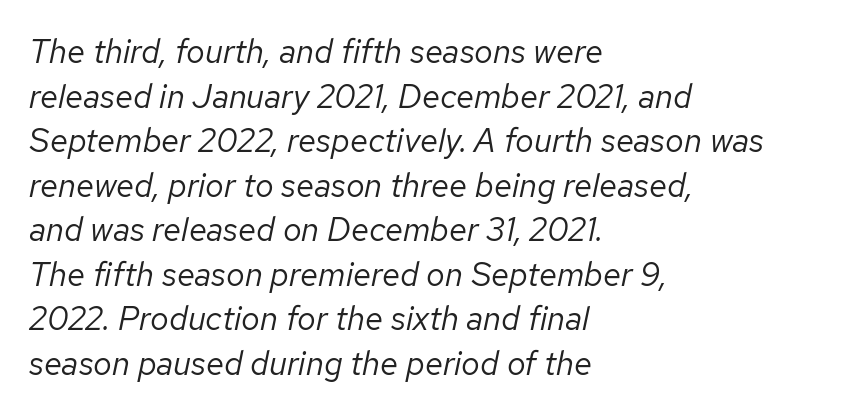
The rendering keeps characters at their native spacing. The passage is arranged the way most books set body copy — flush left. How would I describe the line gaps? Plain and ordinary. The glyphs are unaccompanied by any horizontal stroke below them.
